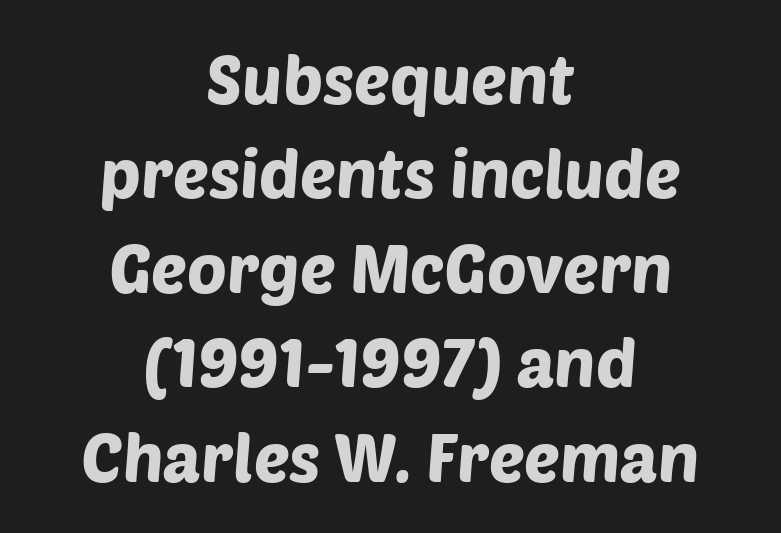
{"serif": "no", "width": "normal", "stroke_contrast": "low", "x_height": "large", "monospaced": "no", "underline": "no", "align": "center", "line_spacing": "normal", "line_spacing_ratio": 1.41, "letter_spacing": "normal", "letter_spacing_em": 0.0, "glyph_px": 67}
